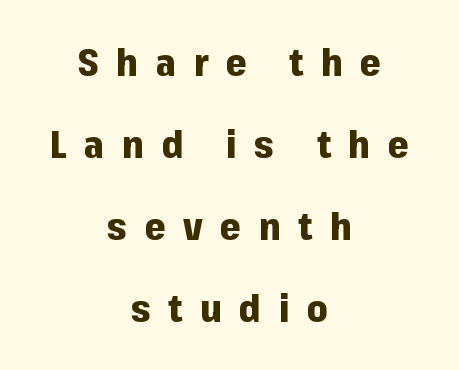
Q: Is the text bold? A: Yes.
Q: Is the text italic (slanted)? A: No, it is upright.
Q: Is the typeface a serif or a sans-serif typeface? A: Sans-serif.
Q: Is the text underlined? A: No.
Q: How is the paragraph aligned? A: Centered.
Q: Is the spacing between letters normal or unusually wide? A: Unusually wide.
Q: Is the spacing between lines tight, normal or loose? A: Loose.
Q: Width (condensed, normal, or wide)? A: Normal.
Q: Stroke contrast? A: Low.
Q: x-height? A: Medium.
Q: Monospaced? A: No.
